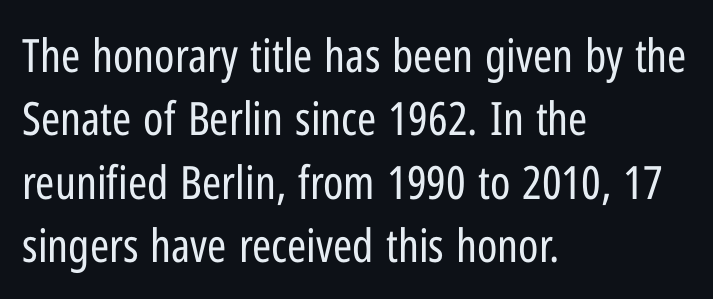
Q: Is the text bold? A: No.
Q: Is the text italic (slanted)? A: No, it is upright.
Q: Is the typeface a serif or a sans-serif typeface? A: Sans-serif.
Q: Is the text underlined? A: No.
Q: How is the paragraph aligned? A: Left-aligned.
Q: Is the spacing between letters normal or unusually wide? A: Normal.
Q: Is the spacing between lines tight, normal or loose? A: Normal.
Q: Width (condensed, normal, or wide)? A: Condensed.
Q: Stroke contrast? A: Low.
Q: x-height? A: Medium.
Q: Monospaced? A: No.
